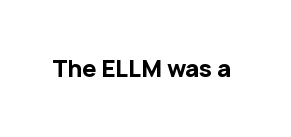
The image shows 23 px bold type, upright; set normal letter spacing, not underlined.
